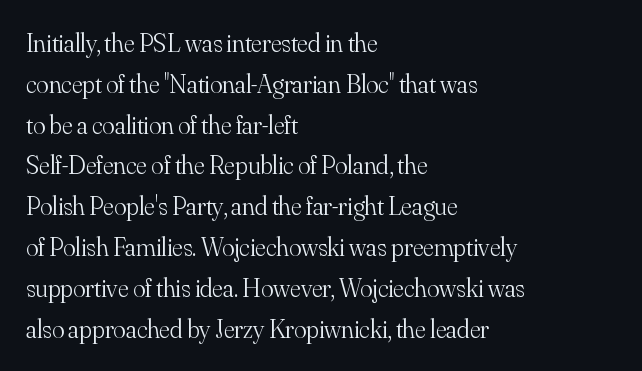
The gap between lines stays unmarked. No extra tracking has been applied to these lines. Does the leading feel generous? No, just average. Short and long lines alike share a common starting point at left.
